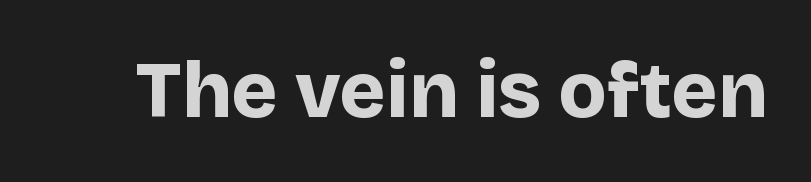
In terms of posture, this sample is upright. The letters carry no serifs — their stems end cleanly without finishing strokes. A full-strength bold gives these letters their thick strokes. Is this a fixed-width face? No — the glyphs have proportional, varying widths. These lines keep a tight, regular rhythm from letter to letter.
